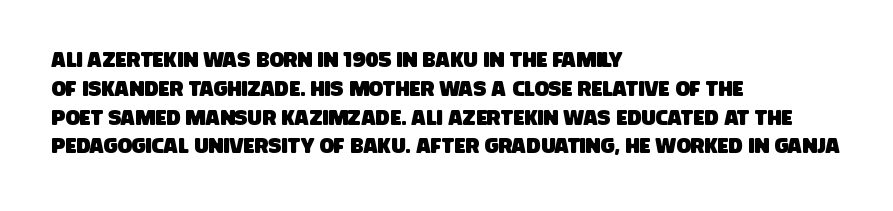
The image shows 21 px text type; set left-aligned, normal line spacing (1.37x), normal letter spacing, not underlined.
